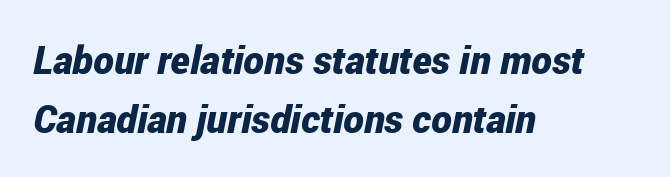
{"italic": "yes", "lean": "right", "slant_degrees": 12, "bold": "yes", "weight": "bold", "width": "condensed", "stroke_contrast": "low", "x_height": "medium", "monospaced": "no", "underline": "no", "align": "left", "line_spacing": "normal", "line_spacing_ratio": 1.51, "letter_spacing": "normal", "letter_spacing_em": 0.0, "glyph_px": 39}
